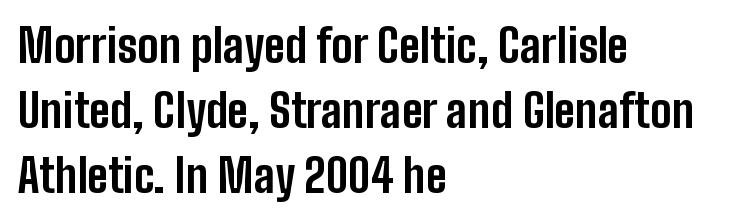
Q: Is the text bold? A: Yes.
Q: Is the text italic (slanted)? A: No, it is upright.
Q: Is the typeface a serif or a sans-serif typeface? A: Sans-serif.
Q: Is the text underlined? A: No.
Q: How is the paragraph aligned? A: Left-aligned.
Q: Is the spacing between letters normal or unusually wide? A: Normal.
Q: Is the spacing between lines tight, normal or loose? A: Normal.
Q: Width (condensed, normal, or wide)? A: Condensed.
Q: Stroke contrast? A: Low.
Q: x-height? A: Medium.
Q: Monospaced? A: No.
